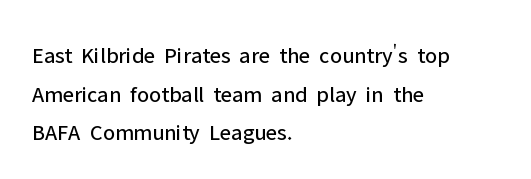
The passage shown has conventional tracking throughout. These lines stack with their left ends in a neat column. The letterforms sit at book weight or below. Decoration check: the copy has no underline.
